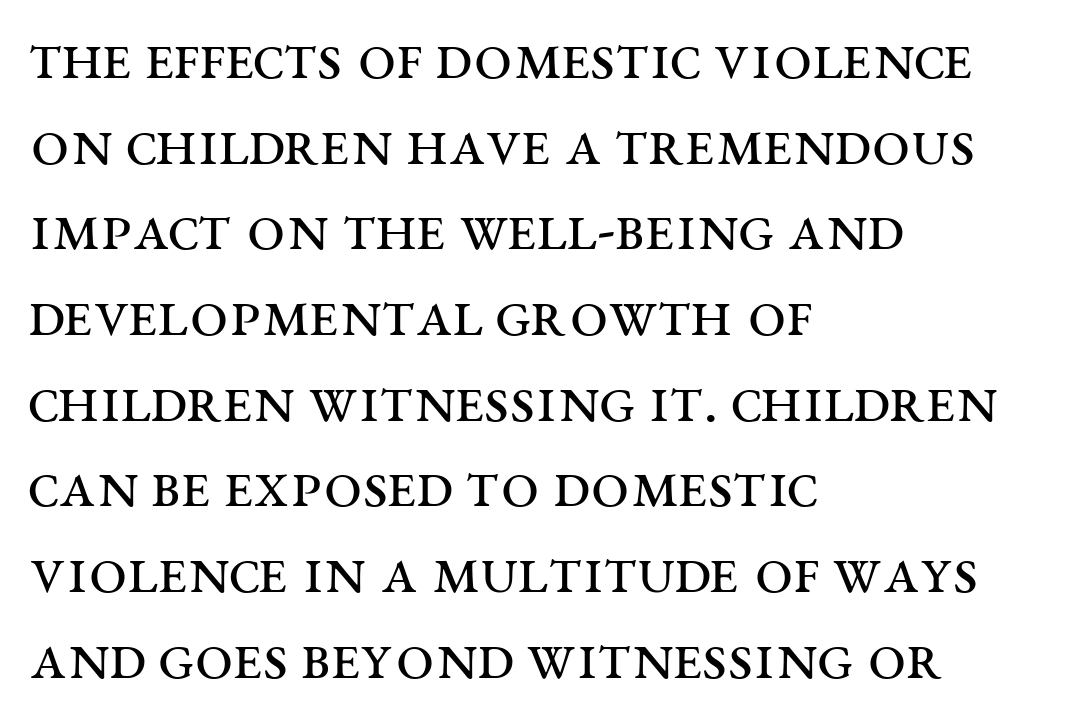
Words appear dense and cohesive because spacing is normal. Stem width sits at or under what a default text font uses. Leftover space on each line is placed entirely after the last word. Do the letters lean? They stand straight. The passage shown is typeset with a serif family.
